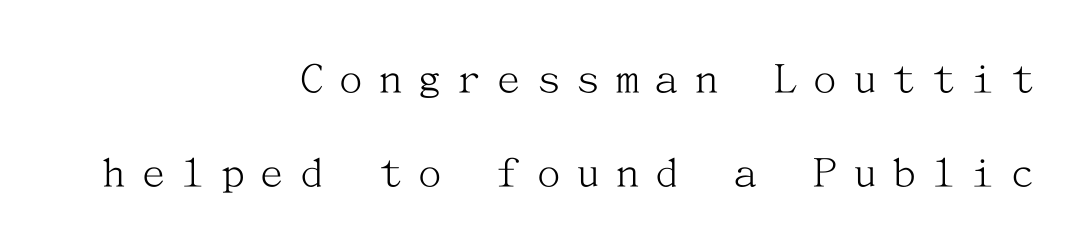
The image shows 47 px light serif type, upright; set right-aligned, loose line spacing (1.99x), unusually wide letter spacing (+0.34 em), not underlined; medium stroke contrast and a medium x-height.
